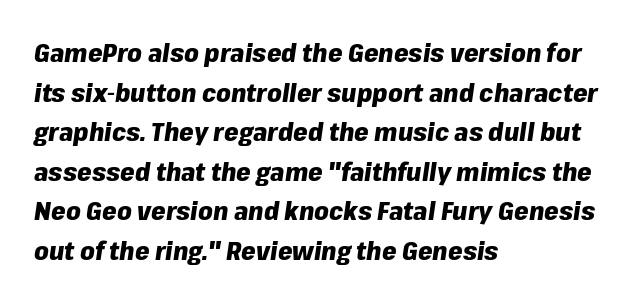
Q: Is the text bold? A: Yes.
Q: Is the text italic (slanted)? A: Yes, it leans right by about 8 degrees.
Q: Is the text underlined? A: No.
Q: How is the paragraph aligned? A: Left-aligned.
Q: Is the spacing between letters normal or unusually wide? A: Normal.
Q: Is the spacing between lines tight, normal or loose? A: Normal.
